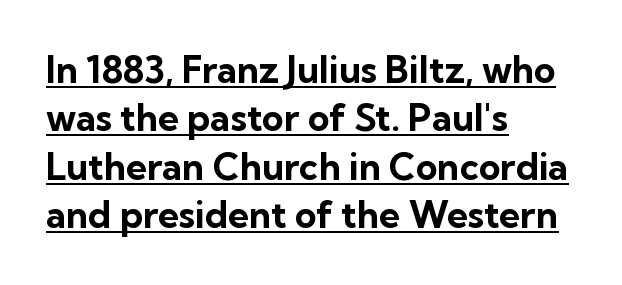
{"serif": "no", "italic": "no", "bold": "yes", "weight": "bold", "width": "normal", "stroke_contrast": "low", "x_height": "medium", "monospaced": "no", "underline": "yes", "align": "left", "line_spacing": "normal", "line_spacing_ratio": 1.31, "letter_spacing": "normal", "letter_spacing_em": 0.0, "glyph_px": 37}
